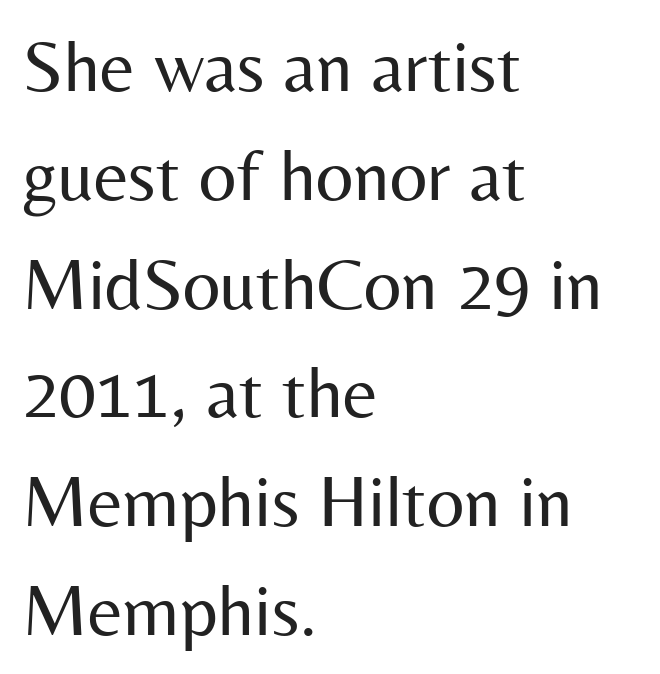
Q: Is the text bold? A: No.
Q: Is the text italic (slanted)? A: No, it is upright.
Q: Is the typeface a serif or a sans-serif typeface? A: Sans-serif.
Q: Is the text underlined? A: No.
Q: How is the paragraph aligned? A: Left-aligned.
Q: Is the spacing between letters normal or unusually wide? A: Normal.
Q: Is the spacing between lines tight, normal or loose? A: Normal.
Q: Width (condensed, normal, or wide)? A: Normal.
Q: Stroke contrast? A: Medium.
Q: x-height? A: Medium.
Q: Monospaced? A: No.
